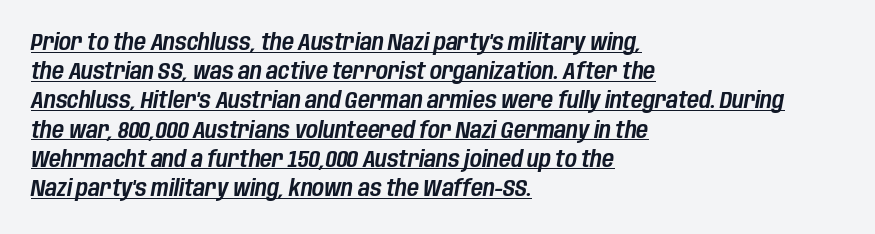
The image shows 23 px text type, italic (leaning right); set left-aligned, normal line spacing (1.27x), normal letter spacing, underlined.
